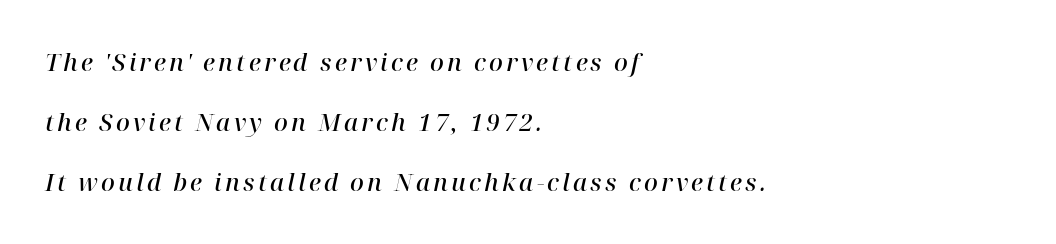
Q: Is the text bold? A: Semi-bold.
Q: Is the text italic (slanted)? A: Yes, it leans right by about 12 degrees.
Q: Is the text underlined? A: No.
Q: How is the paragraph aligned? A: Left-aligned.
Q: Is the spacing between lines tight, normal or loose? A: Loose.
